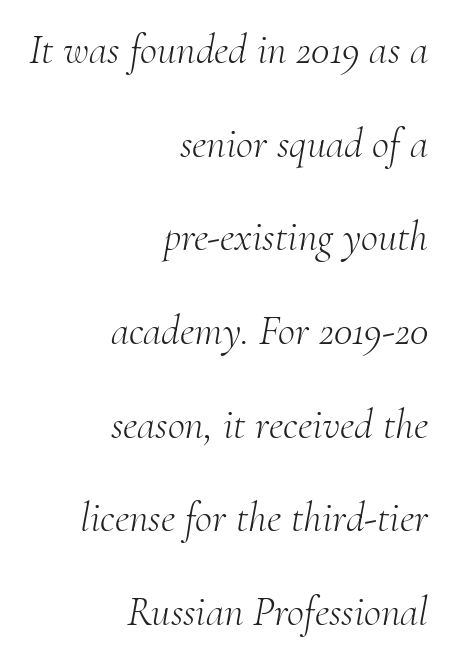
{"serif": "yes", "italic": "yes", "lean": "right", "slant_degrees": 10, "bold": "no", "weight": "light", "width": "normal", "stroke_contrast": "medium", "x_height": "small", "monospaced": "no", "underline": "no", "align": "right", "line_spacing": "loose", "line_spacing_ratio": 2.23, "letter_spacing": "normal", "letter_spacing_em": 0.0, "glyph_px": 42}
